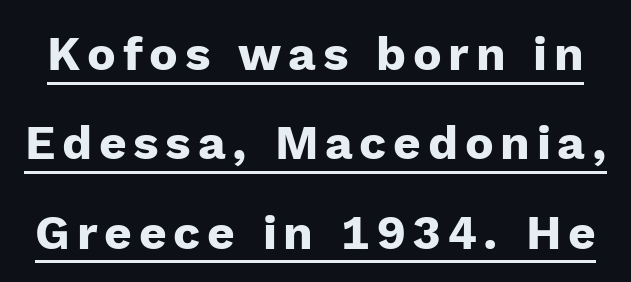
Spacing verdict: proportional, widths tailored to each character. Serifs: no, the terminals of the letterforms are clean. Glance below the letters and you will spot a drawn line. Heavy, bold letterforms. These lines were composed using upright roman letters.
